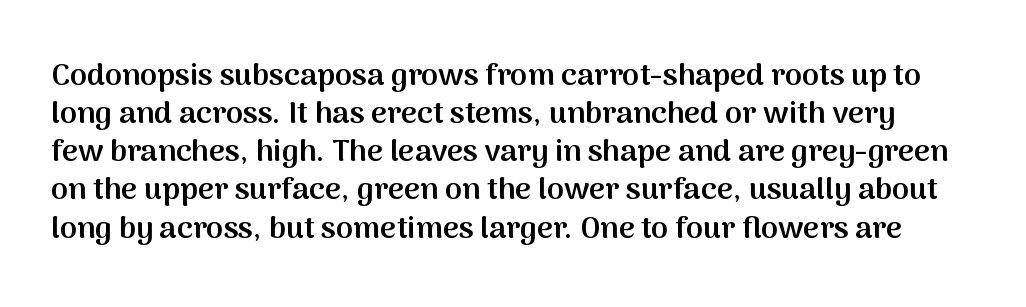
Nobody drew a line under any word here. Think of a printed novel: that variable character pitch is what you see here. Emphasis by weight is partial: semibold. Characters follow at the spacing the type designer built in.
